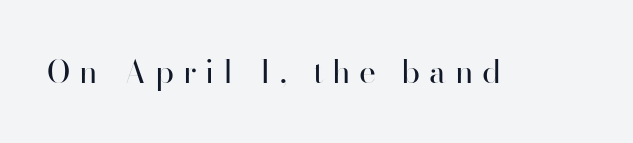
Honestly, there is no underline to notice here at all. This is not heavy type; no bold has been used. Proportional: the letters do not fall into vertical columns. A roman cut, with each character standing at attention.
